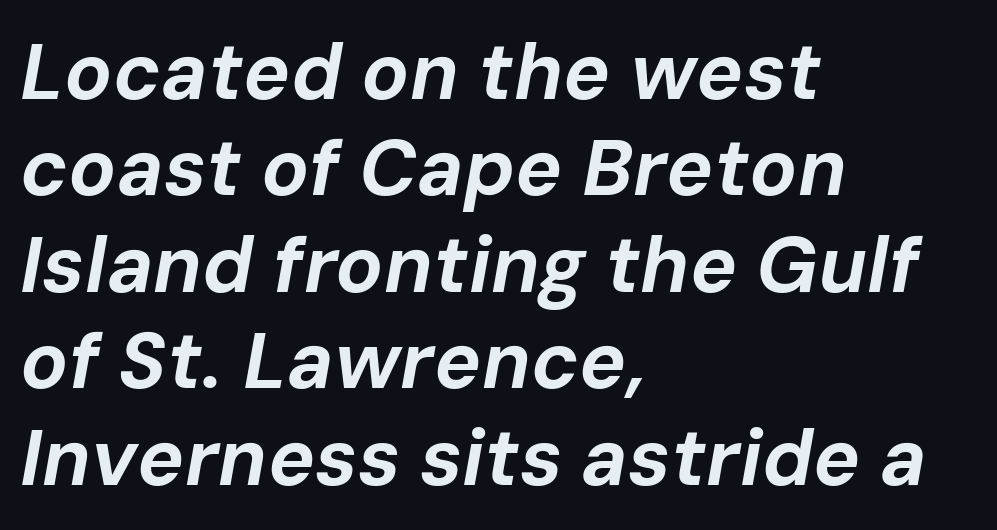
Q: Is the text bold? A: Yes.
Q: Is the text italic (slanted)? A: Yes, it leans right by about 10 degrees.
Q: Is the text underlined? A: No.
Q: How is the paragraph aligned? A: Left-aligned.
Q: Is the spacing between letters normal or unusually wide? A: Normal.
Q: Width (condensed, normal, or wide)? A: Normal.
Q: Stroke contrast? A: Low.
Q: x-height? A: Medium.
Q: Monospaced? A: No.
